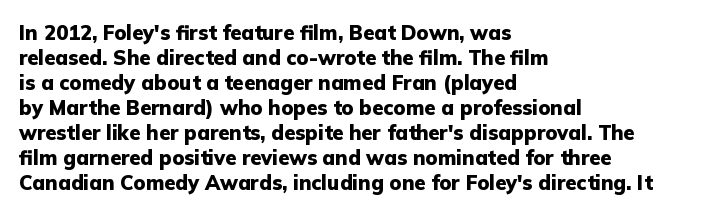
Q: Is the text bold? A: Yes.
Q: Is the text italic (slanted)? A: No, it is upright.
Q: Is the text underlined? A: No.
Q: How is the paragraph aligned? A: Left-aligned.
Q: Is the spacing between letters normal or unusually wide? A: Normal.
Q: Is the spacing between lines tight, normal or loose? A: Normal.
